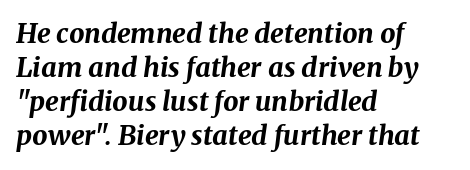
Q: Is the text bold? A: Yes.
Q: Is the text italic (slanted)? A: Yes, it leans right by about 8 degrees.
Q: Is the text underlined? A: No.
Q: How is the paragraph aligned? A: Left-aligned.
Q: Is the spacing between letters normal or unusually wide? A: Normal.
Q: Is the spacing between lines tight, normal or loose? A: Normal.
